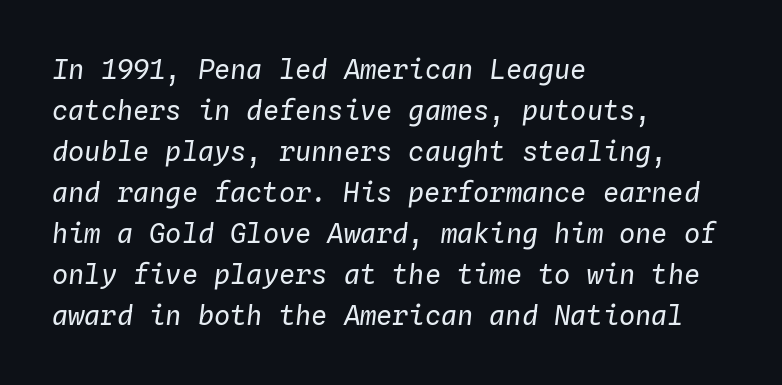
Q: Is the text bold? A: No.
Q: Is the text italic (slanted)? A: Yes, it leans right by about 4 degrees.
Q: Is the text underlined? A: No.
Q: How is the paragraph aligned? A: Left-aligned.
Q: Is the spacing between letters normal or unusually wide? A: Normal.
Q: Is the spacing between lines tight, normal or loose? A: Normal.
